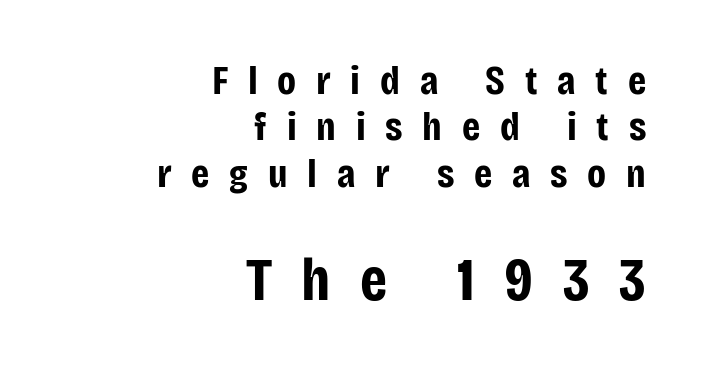
{"serif": "no", "italic": "no", "bold": "yes", "weight": "bold", "width": "condensed", "stroke_contrast": "low", "x_height": "large", "monospaced": "no", "underline": "no", "align": "right", "line_spacing": "tight", "line_spacing_ratio": 1.13, "letter_spacing": "wide", "letter_spacing_em": 0.48, "larger_block": "second", "size_ratio": 1.49, "glyph_px": 61}
